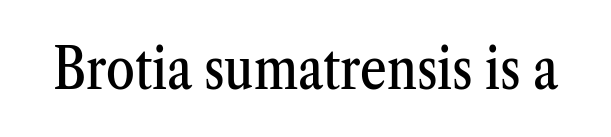
The image shows 58 px condensed serif type, upright; set normal letter spacing, not underlined; medium stroke contrast and a medium x-height.
